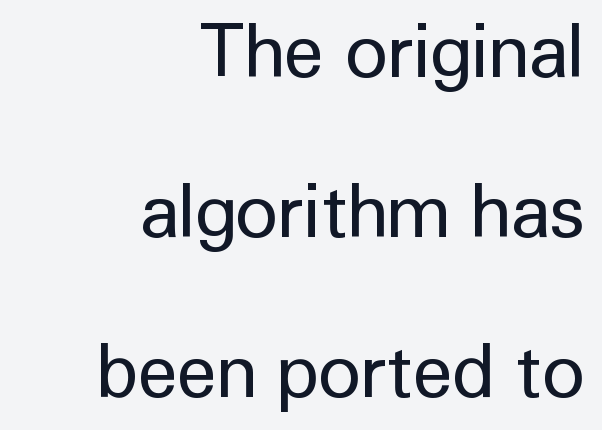
{"serif": "no", "italic": "no", "bold": "no", "weight": "regular", "width": "normal", "stroke_contrast": "low", "x_height": "medium", "monospaced": "no", "underline": "no", "align": "right", "line_spacing": "loose", "line_spacing_ratio": 2.19, "letter_spacing": "normal", "letter_spacing_em": 0.0, "glyph_px": 73}
